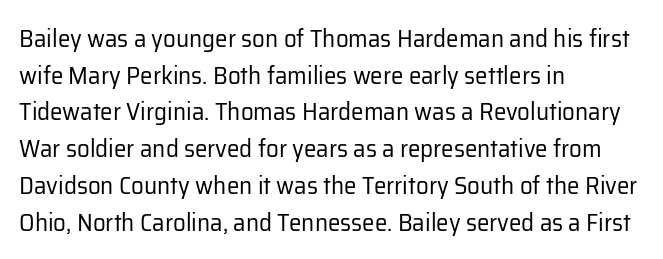
The image shows 25 px text type, upright; set left-aligned, normal line spacing (1.47x), normal letter spacing, not underlined.
